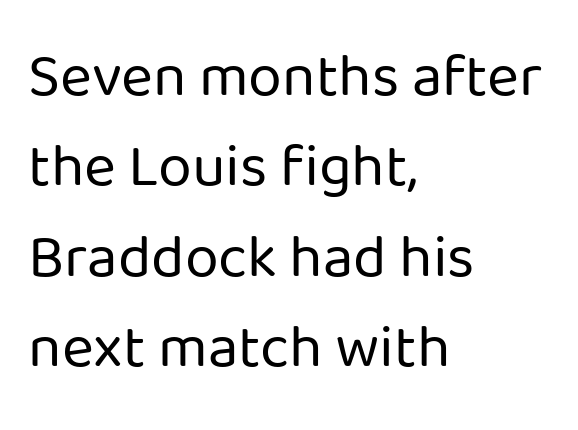
The ragged edge is on the right, which tells us the setting is flush left. The passage shown is typeset with a sans-serif family. Proportional: the letters do not fall into vertical columns. Here the glyphs are tracked normally, forming tight word shapes. The face looks like a standard text weight, possibly lighter. Italic: no, the glyphs are upright roman.
